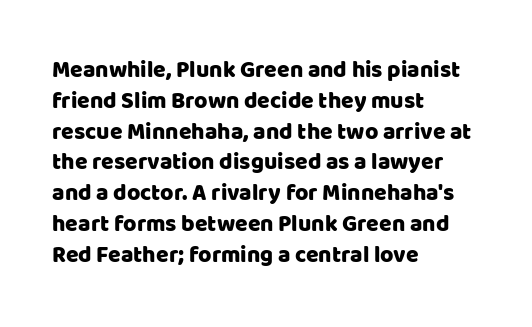
{"italic": "no", "underline": "no", "align": "left", "line_spacing": "normal", "line_spacing_ratio": 1.34, "letter_spacing": "normal", "letter_spacing_em": 0.0, "glyph_px": 23}
